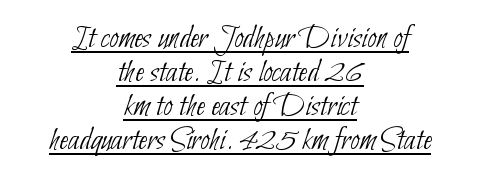
The image shows 33 px thin, condensed sans-serif type; set centered, tight line spacing (1.03x), normal letter spacing, underlined; low stroke contrast and a small x-height.
